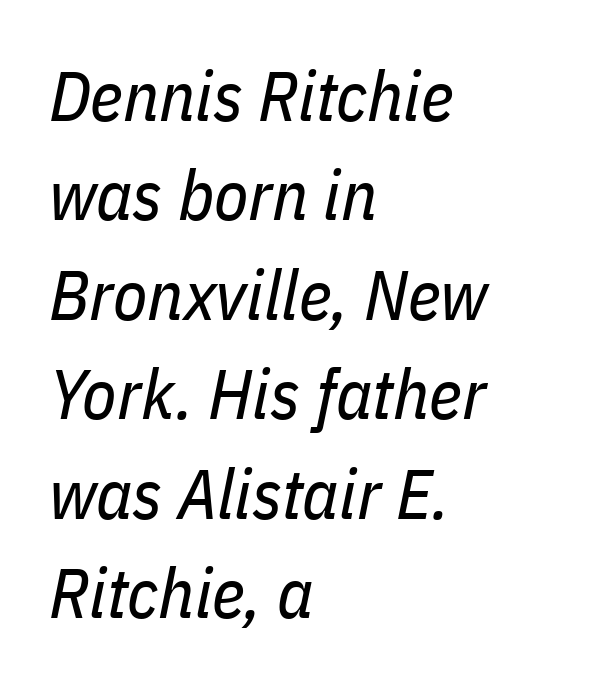
The image shows 70 px regular-weight, condensed type, italic (leaning right); set left-aligned, normal line spacing (1.42x), normal letter spacing, not underlined; low stroke contrast and a medium x-height.
